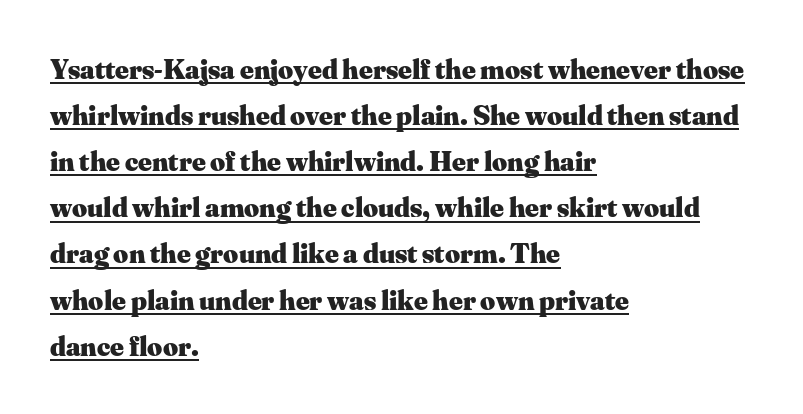
The image shows 29 px heavy serif type, upright; set left-aligned, normal line spacing (1.59x), normal letter spacing, underlined; medium stroke contrast and a small x-height.
